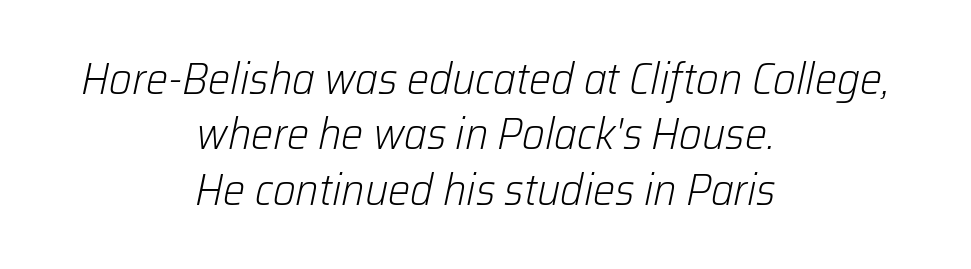
{"italic": "yes", "lean": "right", "slant_degrees": 12, "bold": "no", "weight": "light", "width": "normal", "stroke_contrast": "low", "x_height": "medium", "monospaced": "no", "underline": "no", "align": "center", "line_spacing": "normal", "line_spacing_ratio": 1.26, "letter_spacing": "normal", "letter_spacing_em": 0.0, "glyph_px": 44}
